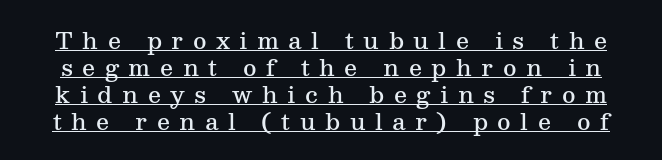
The image shows 23 px text type, upright; set line spacing 1.17x, unusually wide letter spacing (+0.41 em), underlined.
